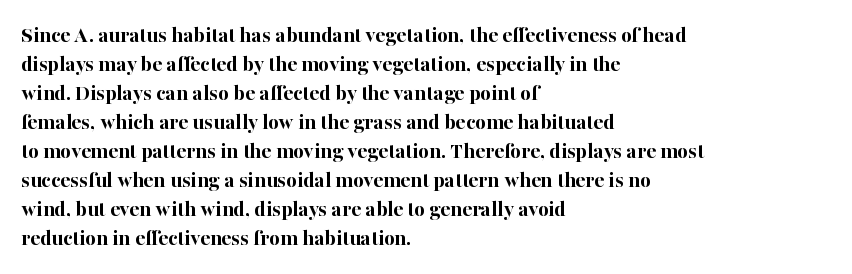
The image shows 23 px bold type, upright; set left-aligned, normal line spacing (1.26x), normal letter spacing, not underlined.
